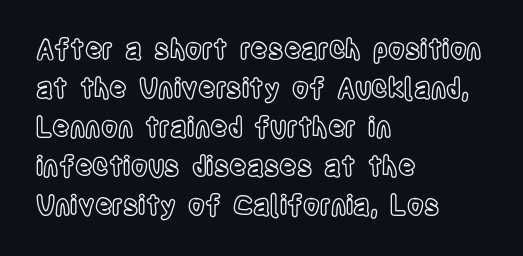
Q: Is the text italic (slanted)? A: No, it is upright.
Q: Is the text underlined? A: No.
Q: How is the paragraph aligned? A: Left-aligned.
Q: Is the spacing between letters normal or unusually wide? A: Normal.
Q: Is the spacing between lines tight, normal or loose? A: Normal.
